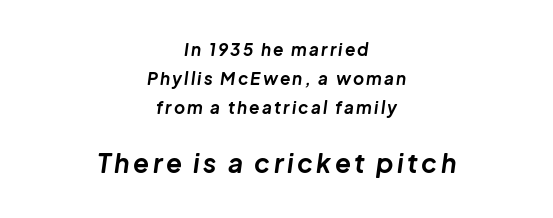
Layout note: lines centered. No word sits above an underline. In terms of weight, the rendering is a true, heavy bold. Characters are canted at an angle relative to the baseline's perpendicular. Whoever set this made the second block the dominant, larger element.
